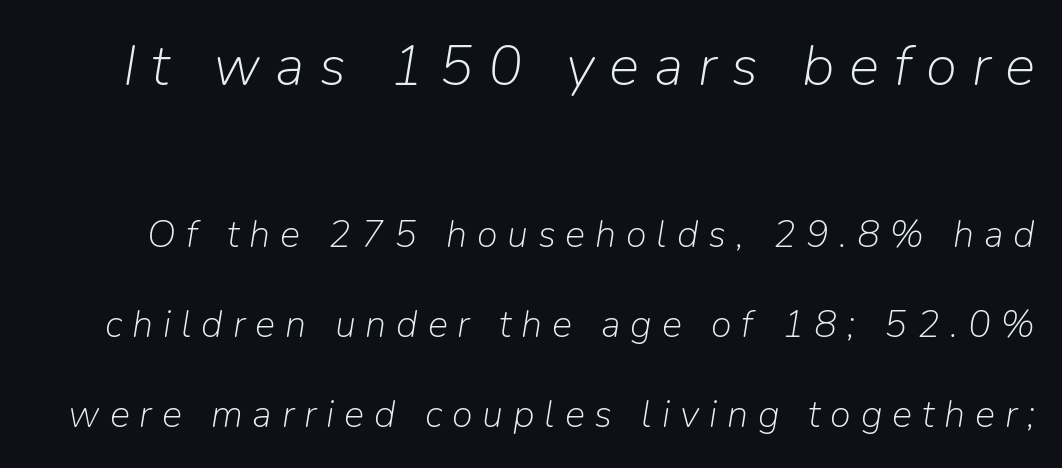
The image shows 57 px light type, italic (leaning right); set loose line spacing (2.37x), unusually wide letter spacing (+0.26 em), not underlined; the first (top) block is 1.5x larger; low stroke contrast and a medium x-height.
